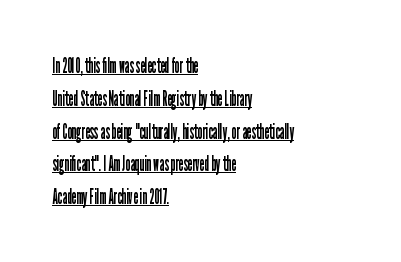
Q: Is the text bold? A: No.
Q: Is the text italic (slanted)? A: No, it is upright.
Q: Is the text underlined? A: Yes.
Q: How is the paragraph aligned? A: Left-aligned.
Q: Is the spacing between letters normal or unusually wide? A: Normal.
Q: Is the spacing between lines tight, normal or loose? A: Normal.
